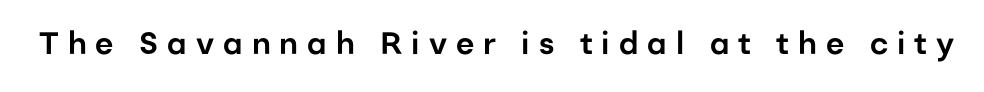
What kind of face is this? One without serifs — a sans. Decoration check: the copy has no underline. Look at the tracking — it's clearly loosened, letters drifting apart. The passage shown is typed in a proportional face where columns would drift.
